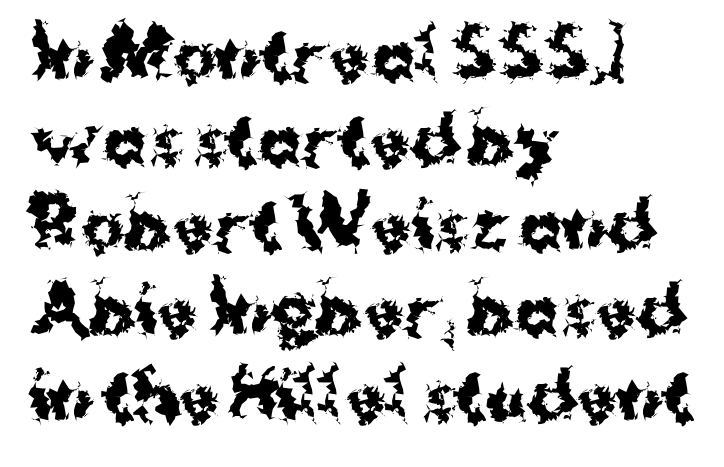
The image shows 65 px bold sans-serif type, upright; set left-aligned, normal line spacing (1.31x), normal letter spacing, not underlined; medium stroke contrast and a medium x-height.
